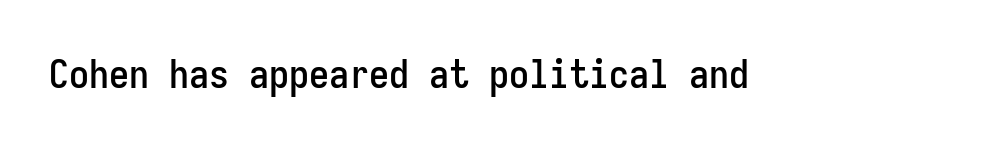
Q: Is the text italic (slanted)? A: No, it is upright.
Q: Is the typeface a serif or a sans-serif typeface? A: Sans-serif.
Q: Is the text underlined? A: No.
Q: Is the spacing between letters normal or unusually wide? A: Normal.
Q: Width (condensed, normal, or wide)? A: Condensed.
Q: Stroke contrast? A: Low.
Q: x-height? A: Medium.
Q: Monospaced? A: Yes.
